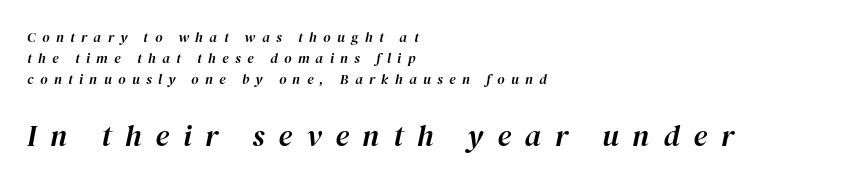
The image shows 30 px text type, italic (leaning right); set left-aligned, normal line spacing (1.5x), unusually wide letter spacing (+0.46 em), not underlined; the second (bottom) block is 2.14x larger; high stroke contrast and a medium x-height.
